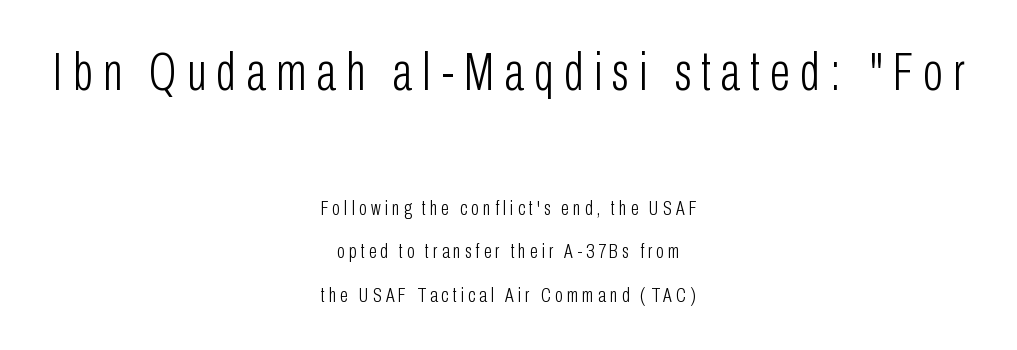
Vertically, the passage feels expansive, rows floating well apart. Is this a fixed-width face? No — the glyphs have proportional, varying widths. Letterform terminals end flat and unadorned throughout the passage. If you squint, the top block still reads clearly — it's the larger of the two.
